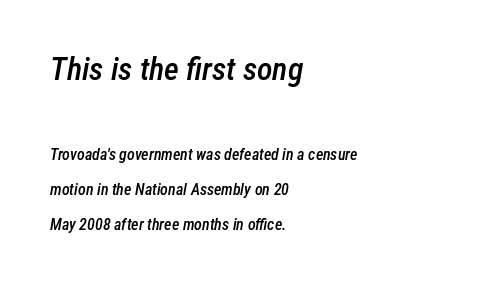
The image shows 32 px semibold, condensed type, italic (leaning right); set left-aligned, loose line spacing (2.18x), normal letter spacing, not underlined; the first (top) block is 2.0x larger; low stroke contrast and a medium x-height.
